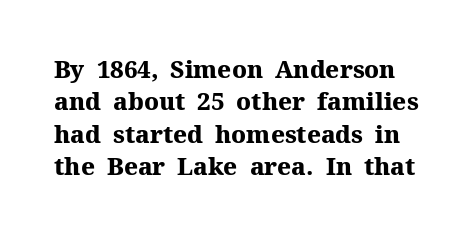
The lettering stays uniformly vertical, giving the passage a roman look. Spacing between characters is what you'd get straight out of the box. Has an underline been added? It has not. The passage shown stacks its lines at a standard gap. You'd pick this weight for a headline — it's a proper bold.
